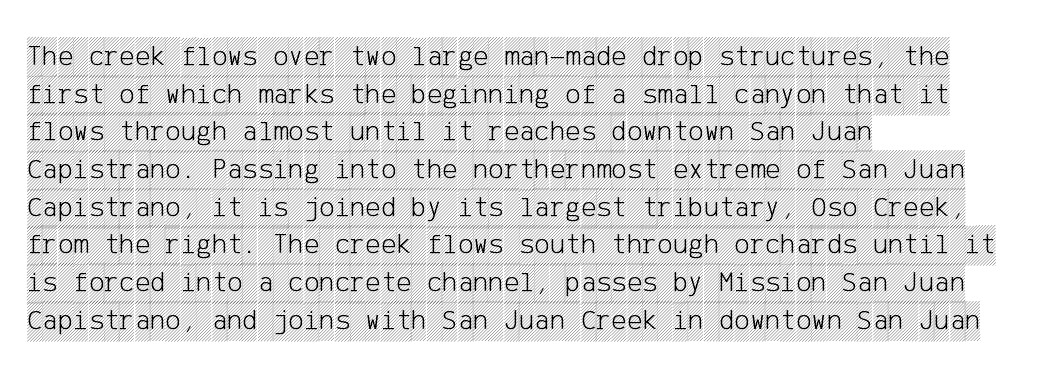
The image shows 29 px condensed type, upright; set left-aligned, normal line spacing (1.3x), normal letter spacing, not underlined; a large x-height.
